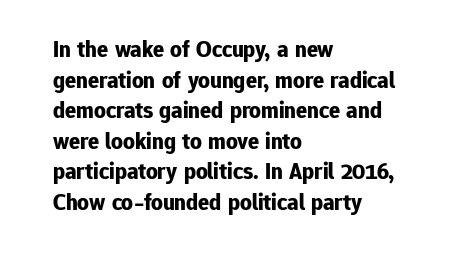
Nobody touched the tracking dial on this one. Heft: maximum for text — a bold. The rendering anchors every line to the left-hand side. The line-height multiplier appears to be the usual default.
